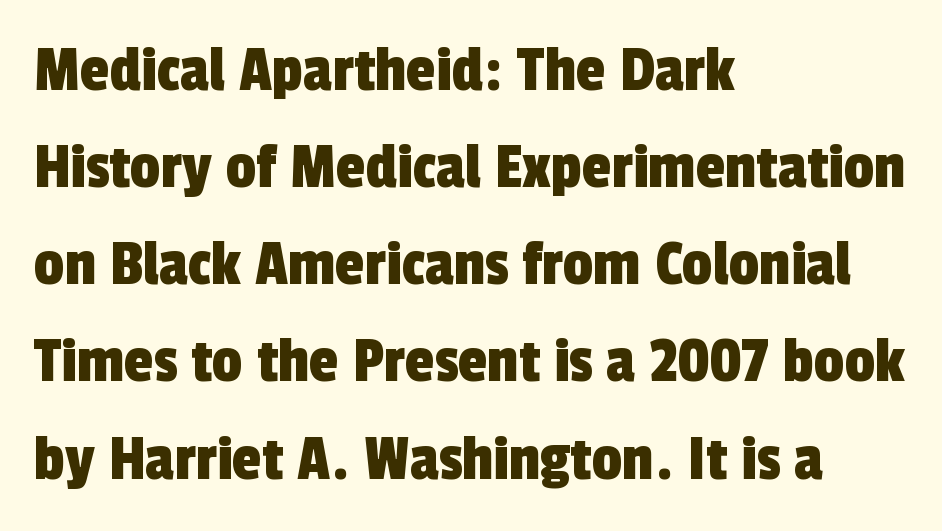
Is there much room between lines? A standard amount, neither cramped nor airy. The compositor pushed each line to the left boundary. Tracking value appears to be zero — textbook default spacing. Check the space under the baseline: it is left empty. These lines are rendered in a variable-pitch font. Font category for this specimen: sans-serif.
